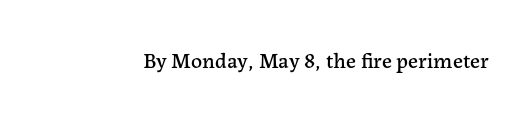
The image shows 22 px text type, upright; set normal letter spacing, not underlined.
